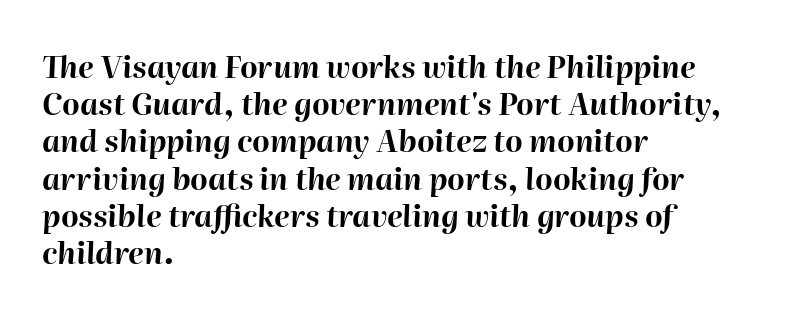
Q: Is the text bold? A: Yes.
Q: Is the text italic (slanted)? A: Yes, it leans right by about 2 degrees.
Q: Is the text underlined? A: No.
Q: How is the paragraph aligned? A: Left-aligned.
Q: Is the spacing between letters normal or unusually wide? A: Normal.
Q: Width (condensed, normal, or wide)? A: Normal.
Q: Stroke contrast? A: High.
Q: x-height? A: Medium.
Q: Monospaced? A: No.
